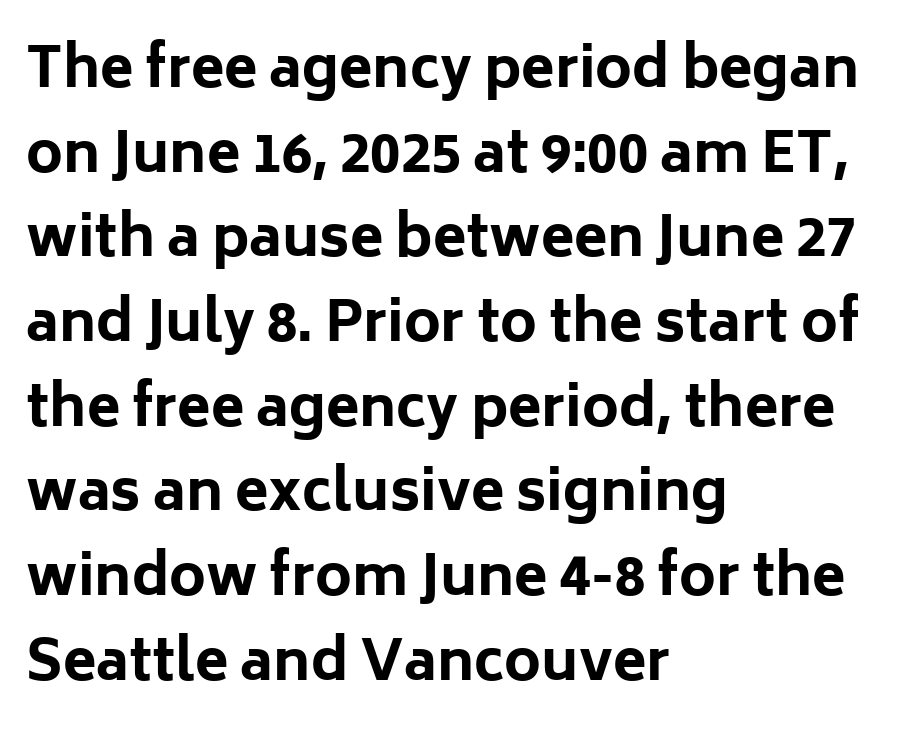
The image shows 55 px bold sans-serif type, upright; set left-aligned, normal line spacing (1.54x), normal letter spacing, not underlined; low stroke contrast and a medium x-height.
